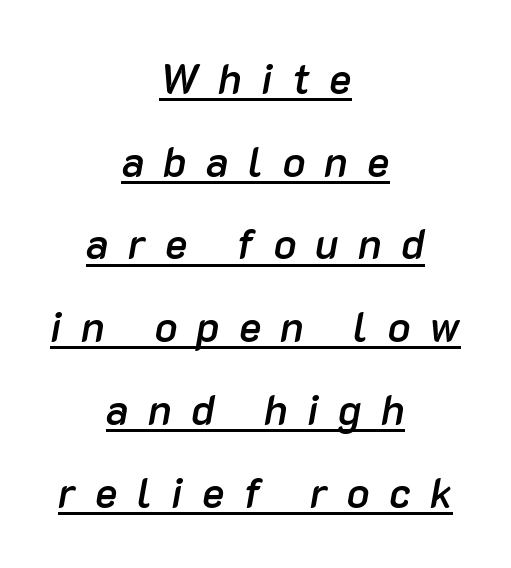
{"italic": "yes", "lean": "right", "slant_degrees": 10, "bold": "semi", "weight": "semibold", "width": "normal", "stroke_contrast": "low", "x_height": "medium", "monospaced": "no", "underline": "yes", "align": "center", "line_spacing": "loose", "line_spacing_ratio": 1.97, "letter_spacing": "wide", "letter_spacing_em": 0.46, "glyph_px": 42}
